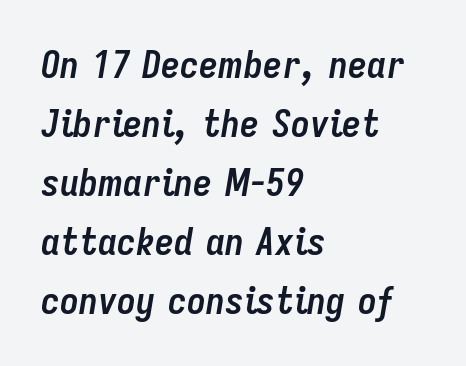
Is this a fixed-width face? No — the glyphs have proportional, varying widths. The paragraph has a hard left edge and a soft right edge. The baseline area is clear. This sample uses plain, unmodified letter spacing.
